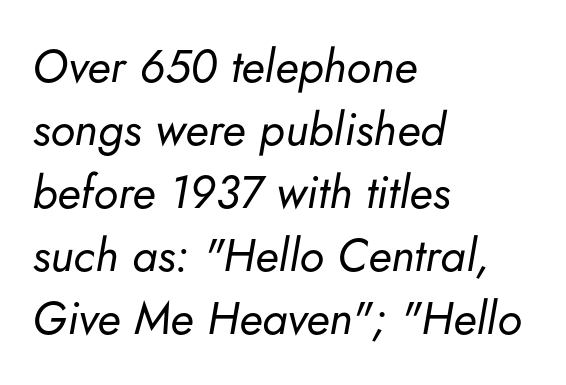
Q: Is the text bold? A: No.
Q: Is the text italic (slanted)? A: Yes, it leans right by about 5 degrees.
Q: Is the text underlined? A: No.
Q: How is the paragraph aligned? A: Left-aligned.
Q: Is the spacing between letters normal or unusually wide? A: Normal.
Q: Is the spacing between lines tight, normal or loose? A: Normal.
Q: Width (condensed, normal, or wide)? A: Normal.
Q: Stroke contrast? A: Low.
Q: x-height? A: Small.
Q: Monospaced? A: No.
